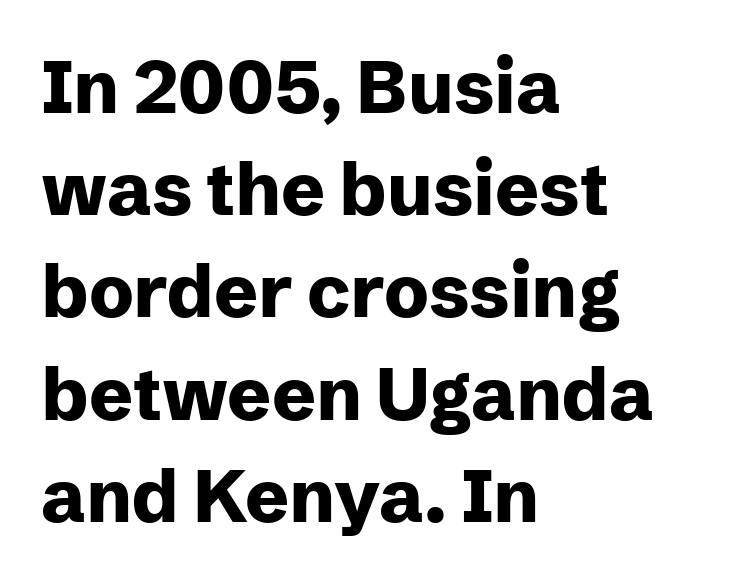
{"serif": "no", "italic": "no", "bold": "yes", "weight": "heavy", "width": "normal", "stroke_contrast": "low", "x_height": "medium", "monospaced": "no", "underline": "no", "align": "left", "line_spacing": "normal", "line_spacing_ratio": 1.4, "letter_spacing": "normal", "letter_spacing_em": 0.0, "glyph_px": 73}
